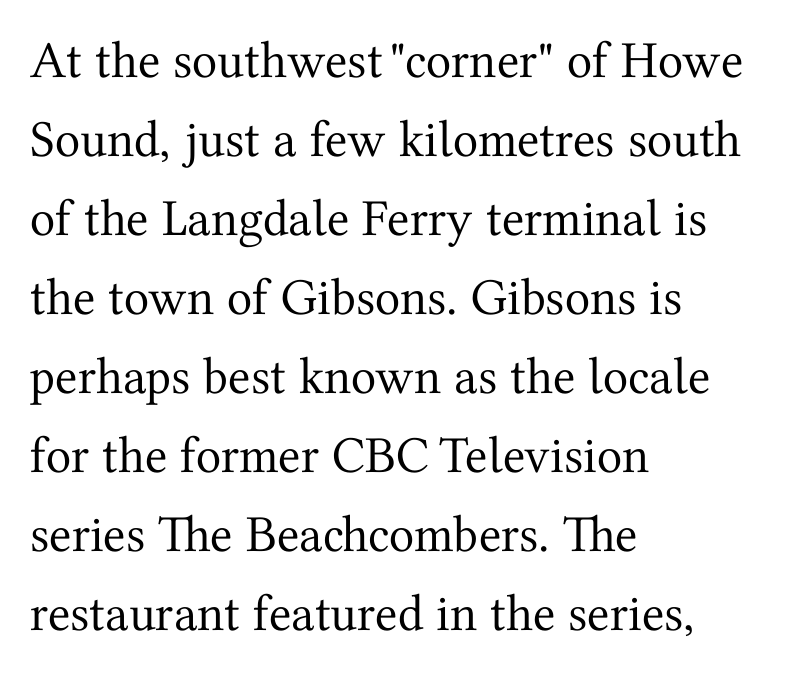
Note the varied advance widths — an 'i' is clearly narrower than an 'm'. In terms of letterspacing, this is plain default setting. The space beneath each line is pristine and unruled. The designer left line spacing at the default.
